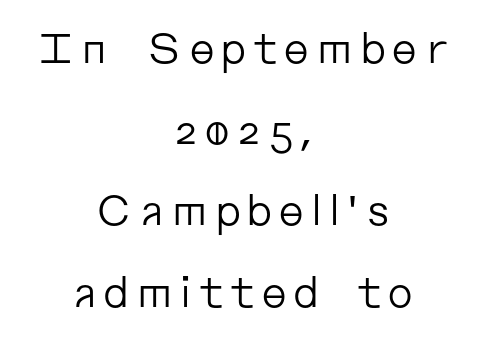
Q: Is the text bold? A: No.
Q: Is the text italic (slanted)? A: No, it is upright.
Q: Is the typeface a serif or a sans-serif typeface? A: Sans-serif.
Q: Is the text underlined? A: No.
Q: How is the paragraph aligned? A: Centered.
Q: Is the spacing between lines tight, normal or loose? A: Loose.
Q: Width (condensed, normal, or wide)? A: Normal.
Q: Stroke contrast? A: Low.
Q: x-height? A: Medium.
Q: Monospaced? A: No.
